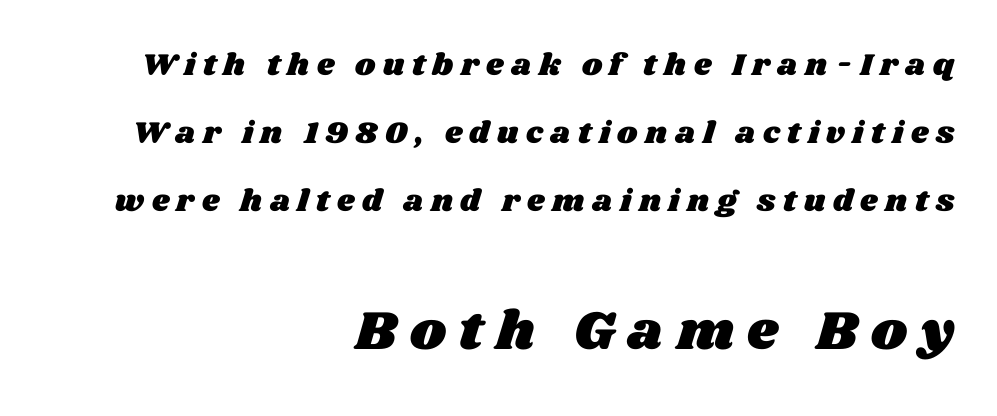
Q: Is the text underlined? A: No.
Q: How is the paragraph aligned? A: Right-aligned.
Q: Is the spacing between letters normal or unusually wide? A: Unusually wide.
Q: Is the spacing between lines tight, normal or loose? A: Loose.
Q: Which block of text is set in a larger size, the first (top) or the second (bottom)? A: The second (bottom) one.
Q: Width (condensed, normal, or wide)? A: Wide.
Q: Stroke contrast? A: Medium.
Q: x-height? A: Large.
Q: Monospaced? A: No.
